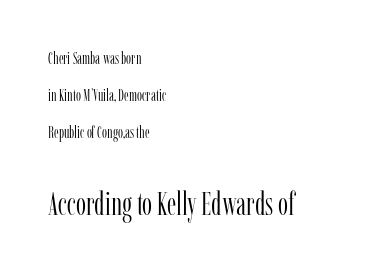
Q: Is the text bold? A: No.
Q: Is the text italic (slanted)? A: No, it is upright.
Q: Is the typeface a serif or a sans-serif typeface? A: Serif.
Q: Is the text underlined? A: No.
Q: How is the paragraph aligned? A: Left-aligned.
Q: Is the spacing between letters normal or unusually wide? A: Normal.
Q: Is the spacing between lines tight, normal or loose? A: Loose.
Q: Which block of text is set in a larger size, the first (top) or the second (bottom)? A: The second (bottom) one.
Q: Width (condensed, normal, or wide)? A: Condensed.
Q: Stroke contrast? A: Low.
Q: x-height? A: Medium.
Q: Monospaced? A: No.
